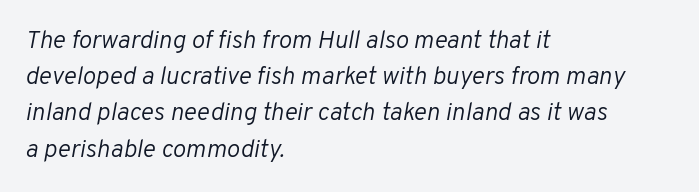
Slant detected: the letters are inclined. Successive baselines arrive at the customary interval. Underline: absent. These lines keep a tight, regular rhythm from letter to letter.
